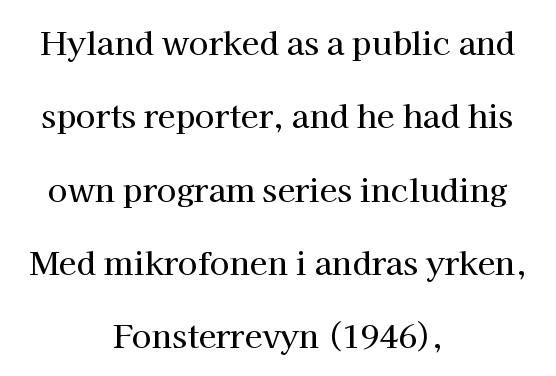
If you drew a line through each stem, it would be perfectly vertical. The gap between lines stays unmarked. One glance says open: line gaps are wider than usual. You could not count columns in this text — the font is proportionally spaced.
